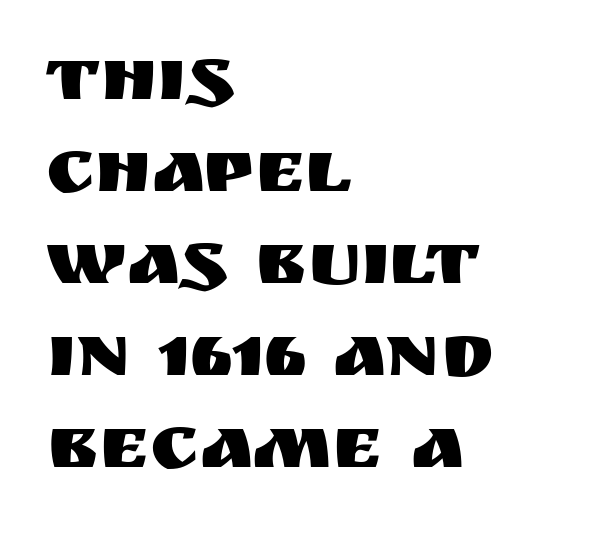
{"serif": "no", "italic": "no", "width": "normal", "stroke_contrast": "medium", "x_height": "large", "monospaced": "no", "underline": "no", "align": "left", "line_spacing_ratio": 1.21, "letter_spacing": "normal", "letter_spacing_em": 0.0, "glyph_px": 76}
